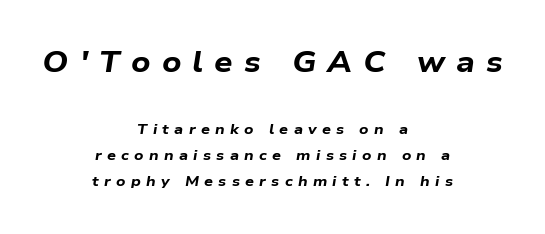
Q: Is the text bold? A: Yes.
Q: Is the text italic (slanted)? A: Yes, it leans right by about 9 degrees.
Q: Is the text underlined? A: No.
Q: How is the paragraph aligned? A: Centered.
Q: Is the spacing between letters normal or unusually wide? A: Unusually wide.
Q: Which block of text is set in a larger size, the first (top) or the second (bottom)? A: The first (top) one.
Q: Width (condensed, normal, or wide)? A: Wide.
Q: Stroke contrast? A: Low.
Q: x-height? A: Medium.
Q: Monospaced? A: No.
